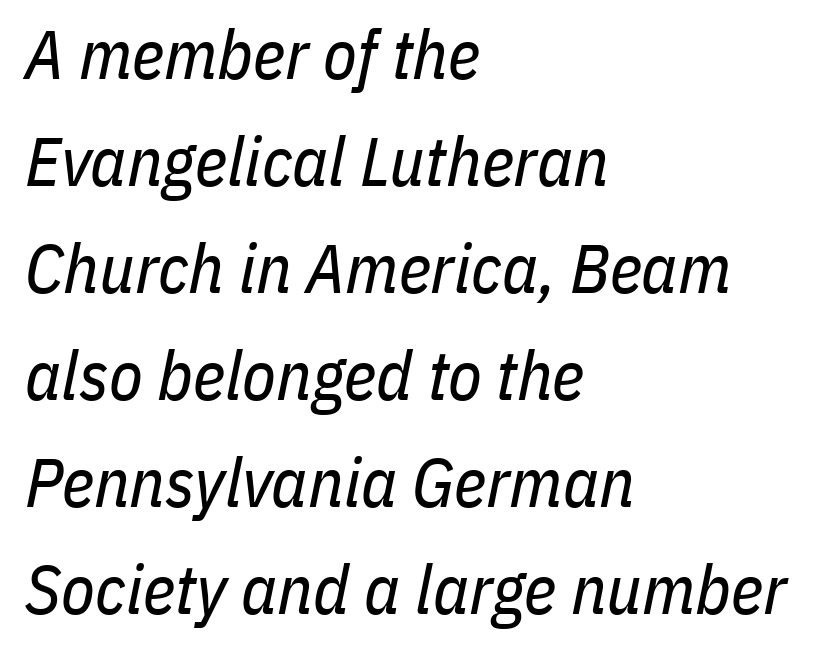
Q: Is the text bold? A: No.
Q: Is the text italic (slanted)? A: Yes, it leans right by about 11 degrees.
Q: Is the text underlined? A: No.
Q: How is the paragraph aligned? A: Left-aligned.
Q: Is the spacing between letters normal or unusually wide? A: Normal.
Q: Is the spacing between lines tight, normal or loose? A: Normal.
Q: Width (condensed, normal, or wide)? A: Condensed.
Q: Stroke contrast? A: Low.
Q: x-height? A: Medium.
Q: Monospaced? A: No.
